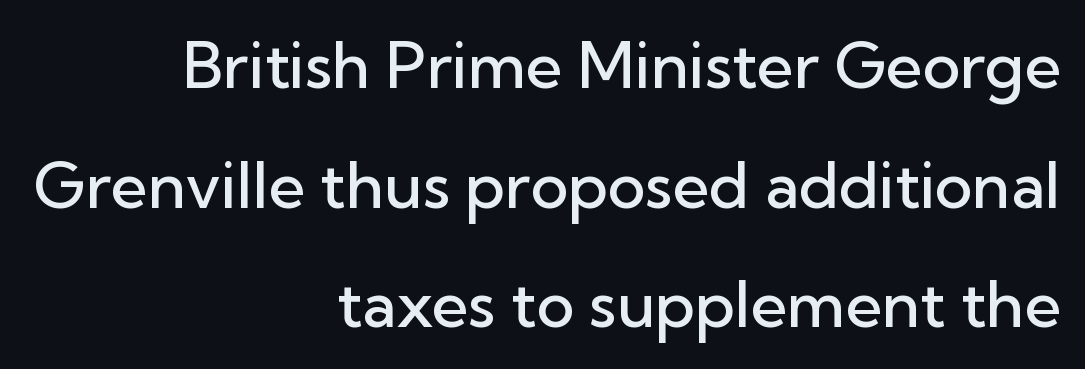
{"serif": "no", "italic": "no", "bold": "semi", "weight": "semibold", "width": "normal", "stroke_contrast": "low", "x_height": "medium", "monospaced": "no", "underline": "no", "align": "right", "line_spacing_ratio": 1.87, "letter_spacing": "normal", "letter_spacing_em": 0.0, "glyph_px": 64}
